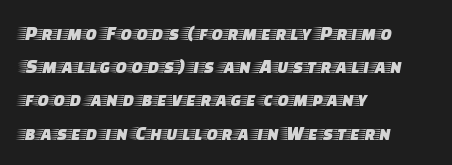
{"underline": "no", "align": "left", "line_spacing": "normal", "line_spacing_ratio": 1.58, "letter_spacing": "normal", "letter_spacing_em": 0.0, "glyph_px": 21}
